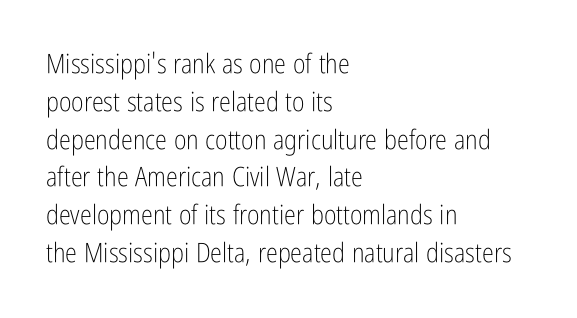
Q: Is the text bold? A: No.
Q: Is the text italic (slanted)? A: No, it is upright.
Q: Is the text underlined? A: No.
Q: How is the paragraph aligned? A: Left-aligned.
Q: Is the spacing between letters normal or unusually wide? A: Normal.
Q: Is the spacing between lines tight, normal or loose? A: Normal.
